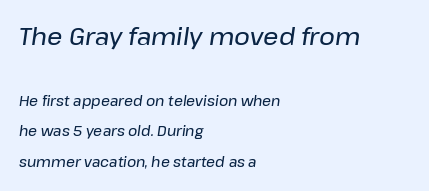
{"italic": "yes", "lean": "right", "slant_degrees": 8, "underline": "no", "align": "left", "line_spacing": "loose", "line_spacing_ratio": 2.19, "letter_spacing": "normal", "letter_spacing_em": 0.0, "larger_block": "first", "size_ratio": 1.71, "glyph_px": 24}
